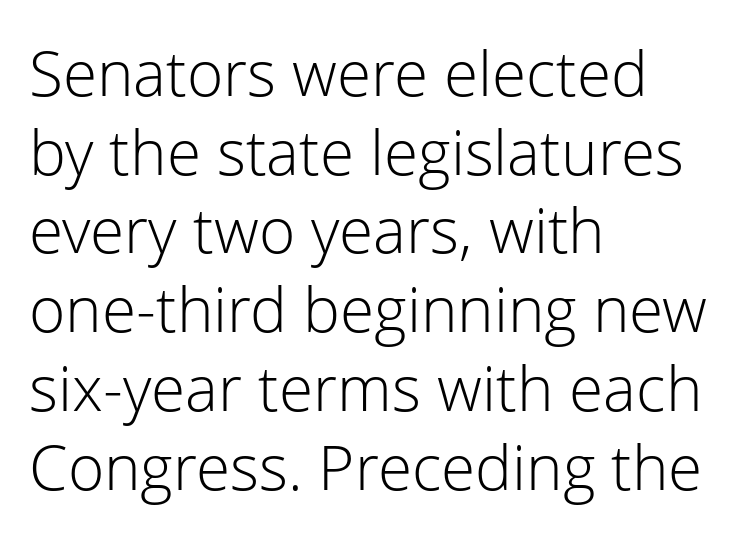
Interline gaps are of average width in this sample. The letters carry no serifs — their stems end cleanly without finishing strokes. The rendering uses natural spacing where letterforms have individual widths. Any mark beneath the type? The region is blank. In terms of posture, this sample is upright.
